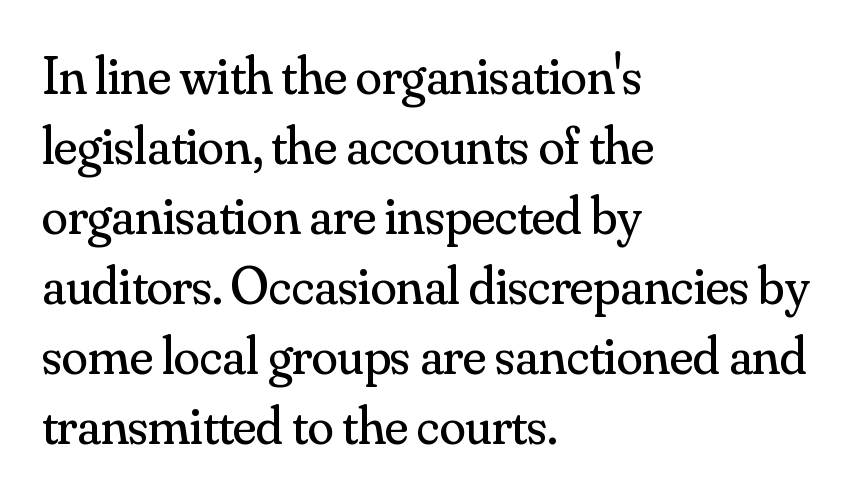
The baseline area is clear. Tall strokes in this sample are plumb rather than angled. Is this a fixed-width face? No — the glyphs have proportional, varying widths. Note: serifs present on the glyphs.
